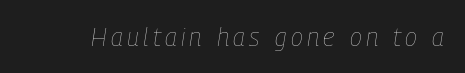
The font's italic variant was chosen for this text. Weight class: somewhere from thin through regular. Each row of text sits above clean, open space.
